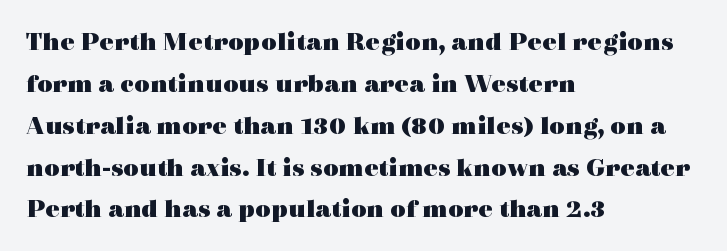
The image shows 27 px bold type, upright; set left-aligned, normal line spacing (1.55x), normal letter spacing, not underlined.
